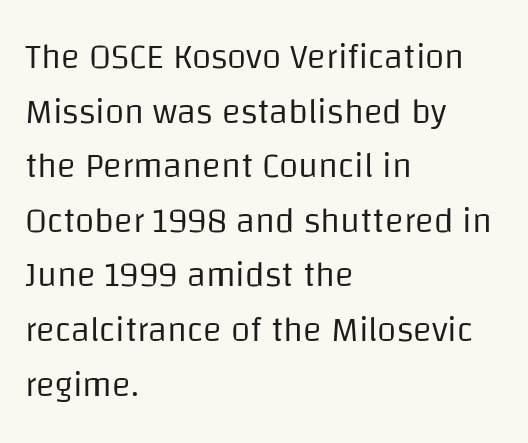
Q: Is the text bold? A: No.
Q: Is the text italic (slanted)? A: No, it is upright.
Q: Is the typeface a serif or a sans-serif typeface? A: Sans-serif.
Q: Is the text underlined? A: No.
Q: How is the paragraph aligned? A: Left-aligned.
Q: Is the spacing between letters normal or unusually wide? A: Normal.
Q: Is the spacing between lines tight, normal or loose? A: Normal.
Q: Width (condensed, normal, or wide)? A: Normal.
Q: Stroke contrast? A: Low.
Q: x-height? A: Large.
Q: Monospaced? A: No.
